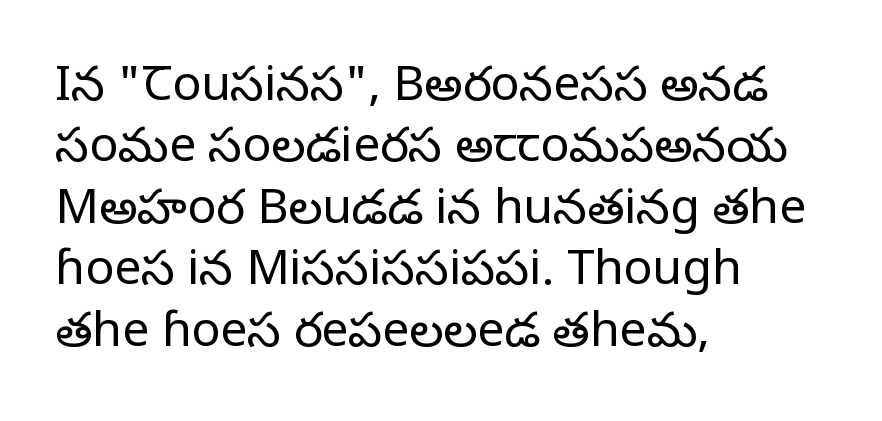
Q: Is the text bold? A: No.
Q: Is the text italic (slanted)? A: No, it is upright.
Q: Is the typeface a serif or a sans-serif typeface? A: Serif.
Q: Is the text underlined? A: No.
Q: How is the paragraph aligned? A: Left-aligned.
Q: Is the spacing between letters normal or unusually wide? A: Normal.
Q: Is the spacing between lines tight, normal or loose? A: Normal.
Q: Width (condensed, normal, or wide)? A: Normal.
Q: Stroke contrast? A: Low.
Q: x-height? A: Large.
Q: Monospaced? A: No.
